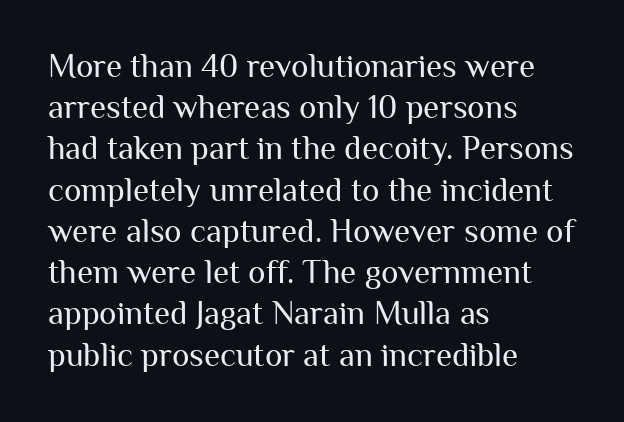
The image shows 33 px regular-weight sans-serif type, upright; set left-aligned, normal line spacing (1.25x), normal letter spacing, not underlined; medium stroke contrast and a medium x-height.
